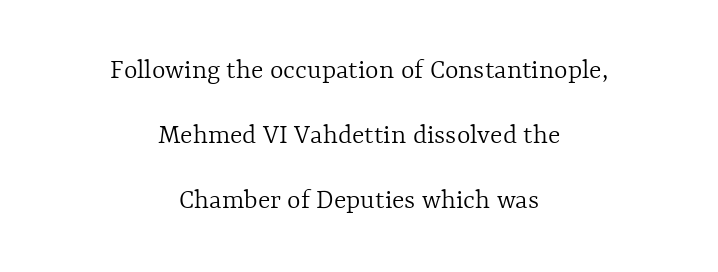
{"italic": "no", "bold": "no", "weight": "light", "width": "normal", "x_height": "medium", "monospaced": "no", "underline": "no", "align": "center", "line_spacing": "loose", "line_spacing_ratio": 2.24, "letter_spacing": "normal", "letter_spacing_em": 0.0, "glyph_px": 29}
